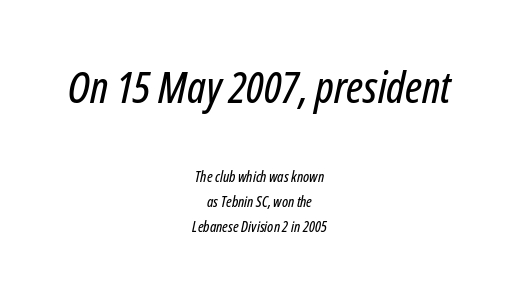
The leading is moderate, giving the passage an even texture. Compared with ordinary roman type, these characters are visibly tilted. Do the characters align in a grid? No, the font is proportional. The initial chunk of copy outweighs the following chunk in type size.
